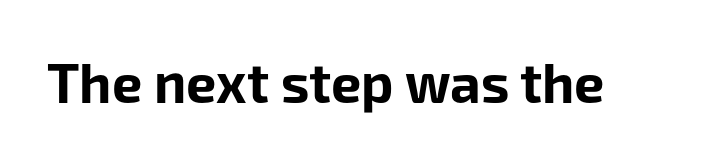
{"serif": "no", "italic": "no", "bold": "yes", "weight": "bold", "width": "normal", "stroke_contrast": "low", "x_height": "medium", "monospaced": "no", "underline": "no", "letter_spacing": "normal", "letter_spacing_em": 0.0, "glyph_px": 54}
